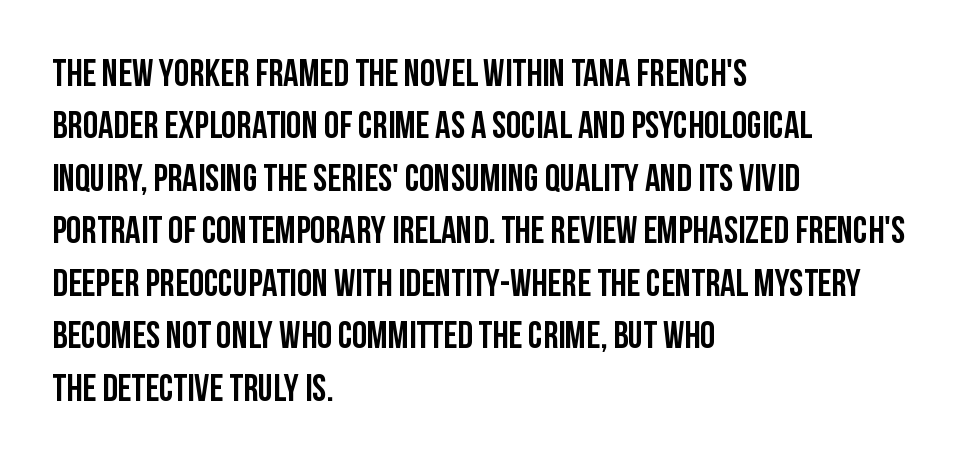
Q: Is the text italic (slanted)? A: No, it is upright.
Q: Is the typeface a serif or a sans-serif typeface? A: Sans-serif.
Q: Is the text underlined? A: No.
Q: How is the paragraph aligned? A: Left-aligned.
Q: Is the spacing between letters normal or unusually wide? A: Normal.
Q: Is the spacing between lines tight, normal or loose? A: Normal.
Q: Width (condensed, normal, or wide)? A: Condensed.
Q: Stroke contrast? A: Low.
Q: x-height? A: Large.
Q: Monospaced? A: No.
